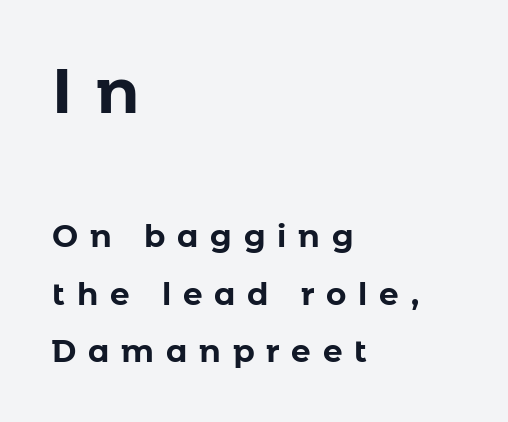
{"serif": "no", "italic": "no", "bold": "yes", "weight": "bold", "width": "normal", "stroke_contrast": "low", "x_height": "medium", "monospaced": "no", "underline": "no", "align": "left", "line_spacing_ratio": 1.85, "letter_spacing": "wide", "letter_spacing_em": 0.38, "larger_block": "first", "size_ratio": 2.0, "glyph_px": 62}
